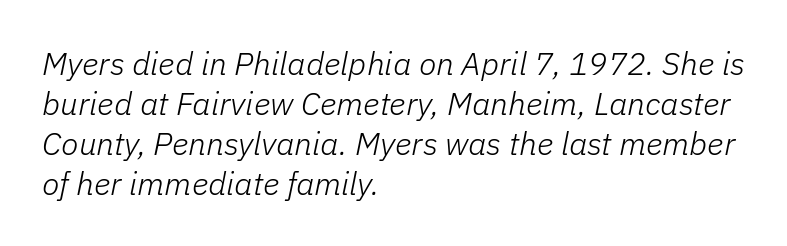
{"italic": "yes", "lean": "right", "slant_degrees": 11, "bold": "no", "weight": "light", "width": "normal", "stroke_contrast": "low", "x_height": "medium", "monospaced": "no", "underline": "no", "align": "left", "line_spacing": "normal", "line_spacing_ratio": 1.25, "letter_spacing": "normal", "letter_spacing_em": 0.0, "glyph_px": 32}
